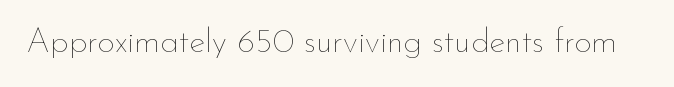
Q: Is the text bold? A: No.
Q: Is the text italic (slanted)? A: No, it is upright.
Q: Is the text underlined? A: No.
Q: Is the spacing between letters normal or unusually wide? A: Normal.
Q: Width (condensed, normal, or wide)? A: Normal.
Q: Stroke contrast? A: Low.
Q: x-height? A: Small.
Q: Monospaced? A: No.
